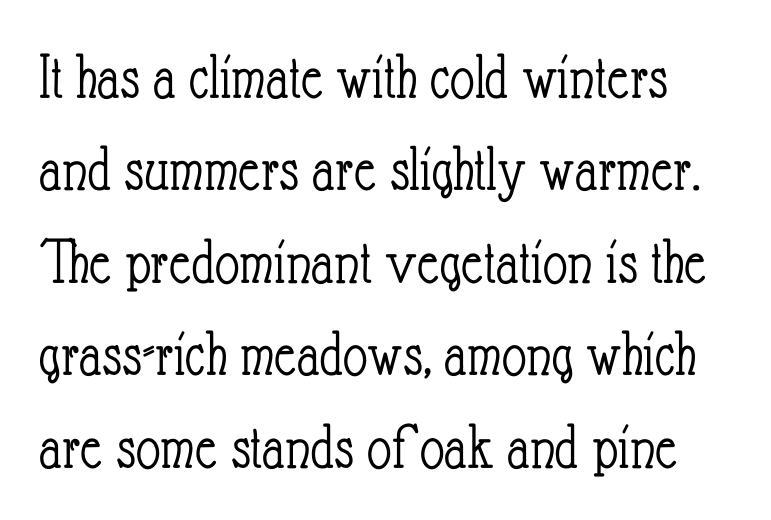
The image shows 67 px light, condensed type, upright; set normal line spacing (1.38x), normal letter spacing, not underlined; low stroke contrast and a small x-height.
